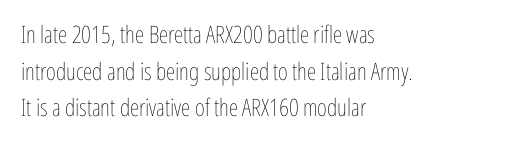
{"italic": "no", "bold": "no", "underline": "no", "align": "left", "line_spacing": "normal", "line_spacing_ratio": 1.53, "letter_spacing": "normal", "letter_spacing_em": 0.0, "glyph_px": 24}
